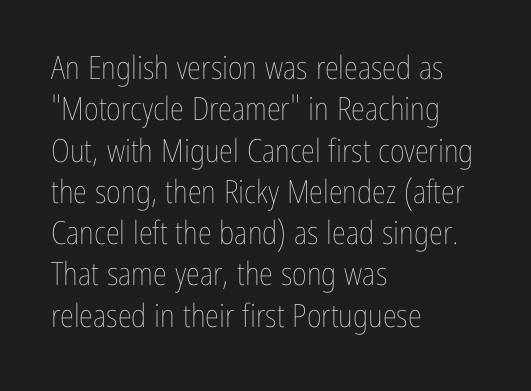
The image shows 32 px thin, condensed type, upright; set left-aligned, normal line spacing (1.29x), normal letter spacing, not underlined; low stroke contrast and a medium x-height.
